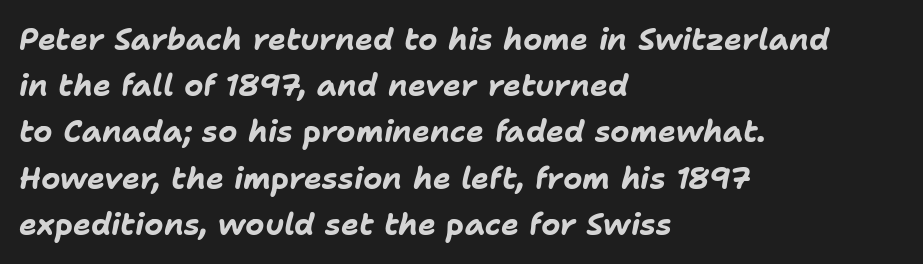
Quick note: interline space is typical. Students, this is bold: see how much ink each stroke carries. The passage shown is typed in a proportional face where columns would drift. Here the glyphs are tracked normally, forming tight word shapes. The specimen reads as italic at a glance. Nobody drew a line under any word here.
